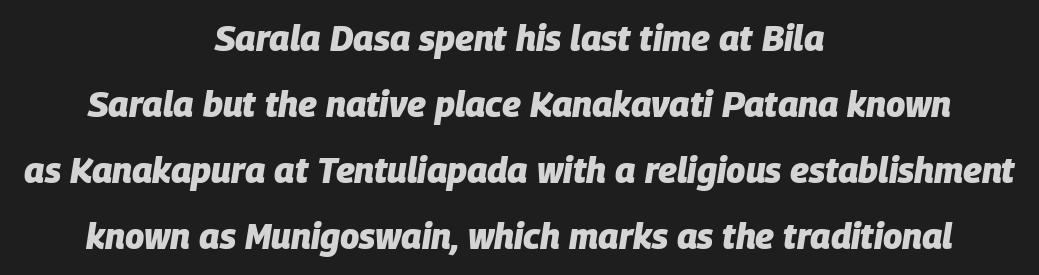
{"italic": "yes", "lean": "right", "slant_degrees": 9, "bold": "yes", "weight": "heavy", "width": "normal", "stroke_contrast": "low", "x_height": "large", "monospaced": "no", "underline": "no", "align": "center", "line_spacing_ratio": 1.89, "letter_spacing": "normal", "letter_spacing_em": 0.0, "glyph_px": 35}
